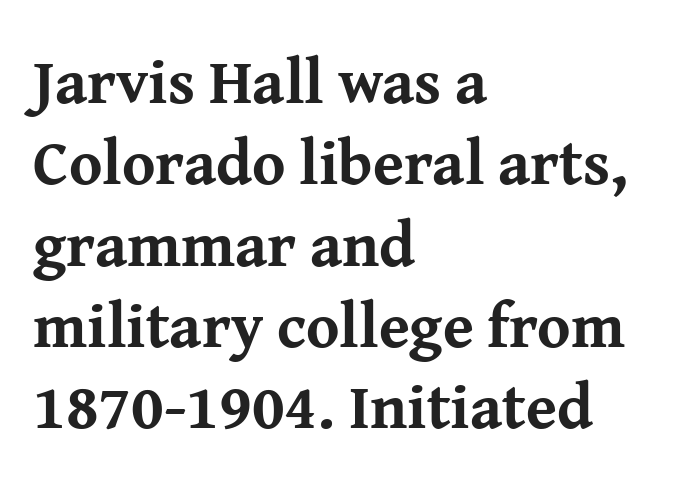
The image shows 63 px bold serif type, upright; set left-aligned, normal line spacing (1.29x), normal letter spacing, not underlined; medium stroke contrast and a medium x-height.
